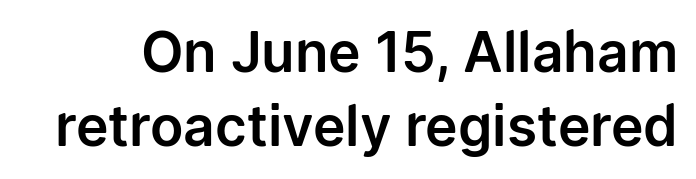
Rows of type keep a routine distance in the vertical direction. The specimen reads as upright at a glance. A sans-serif font was chosen for this passage. Is the letter spacing exaggerated? No — it looks like the ordinary default. Varying glyph widths throughout — classic text-font behaviour. The space beneath each line is pristine and unruled.
